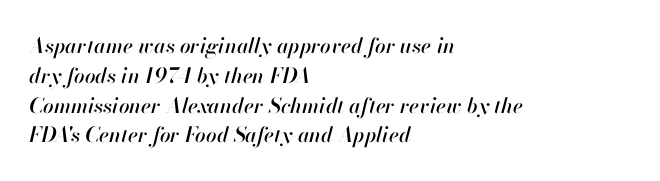
This sample uses plain, unmodified letter spacing. The space directly below the letters is spotless. This rendering uses left alignment, leaving the right contour irregular. Yep, that's italic — everything's leaning. The lines sit at an ordinary, default distance from one another.
